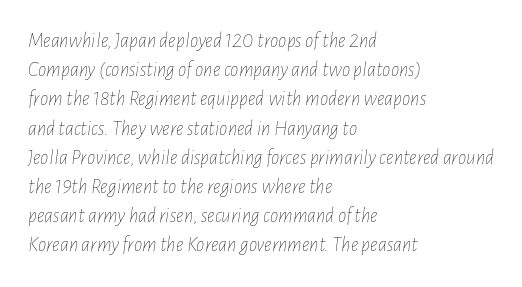
If you drew a line through each stem, it would be angled. Is the stroke heavy? The answer is a plain regular-or-lighter. Glyph-to-glyph distance matches everyday printed text. Is the block centered? No — it sits flush against the left margin.
